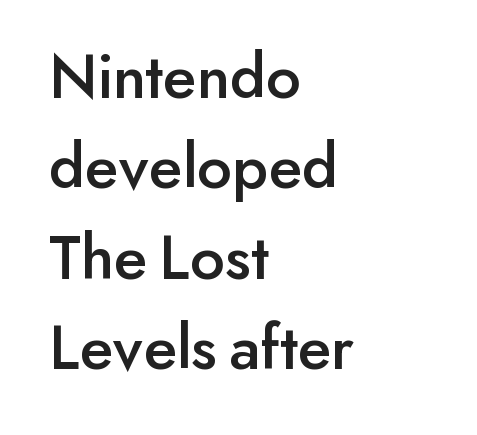
The image shows 66 px sans-serif type, upright; set left-aligned, normal line spacing (1.37x), normal letter spacing, not underlined; low stroke contrast and a small x-height.
